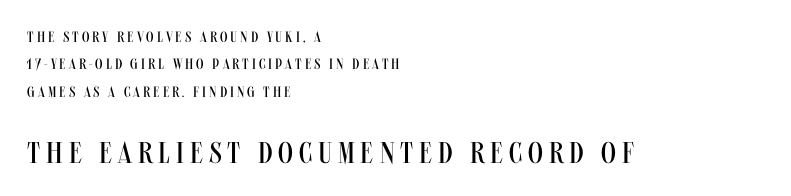
The image shows 30 px regular-weight, condensed sans-serif type, upright; set left-aligned, line spacing 1.82x, unusually wide letter spacing (+0.2 em), not underlined; the second (bottom) block is 2.0x larger; medium stroke contrast and a large x-height.
